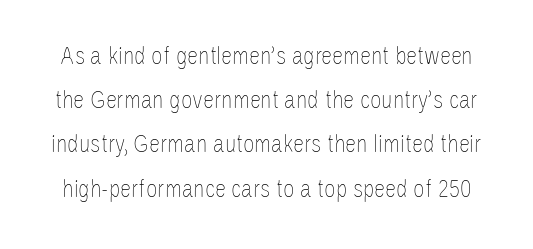
Standard letterfit; no display-style spreading of the glyphs. Nobody drew a line under any word here. Compared with a typical body face, this is equally light or lighter still. Designer's note — italics off, roman on.
